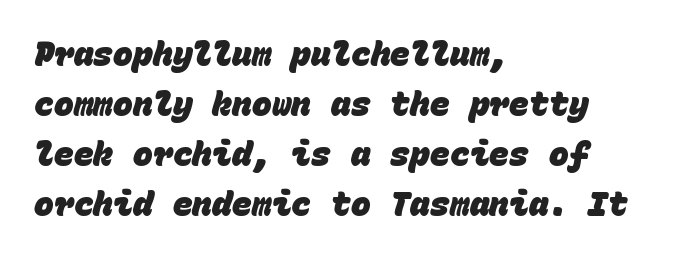
{"serif": "no", "bold": "yes", "weight": "heavy", "width": "normal", "stroke_contrast": "low", "x_height": "large", "monospaced": "yes", "underline": "no", "align": "left", "line_spacing": "normal", "line_spacing_ratio": 1.52, "letter_spacing": "normal", "letter_spacing_em": 0.0, "glyph_px": 33}
